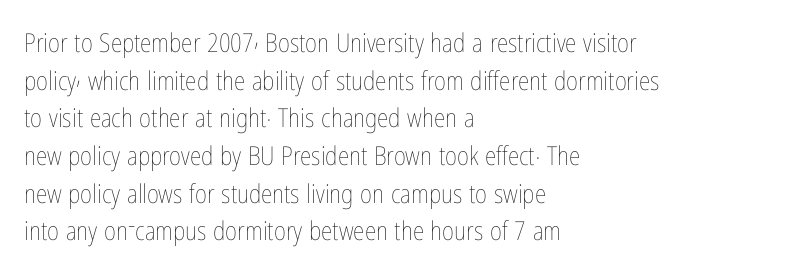
The image shows 26 px text type, upright; set left-aligned, normal line spacing (1.45x), normal letter spacing, not underlined.
